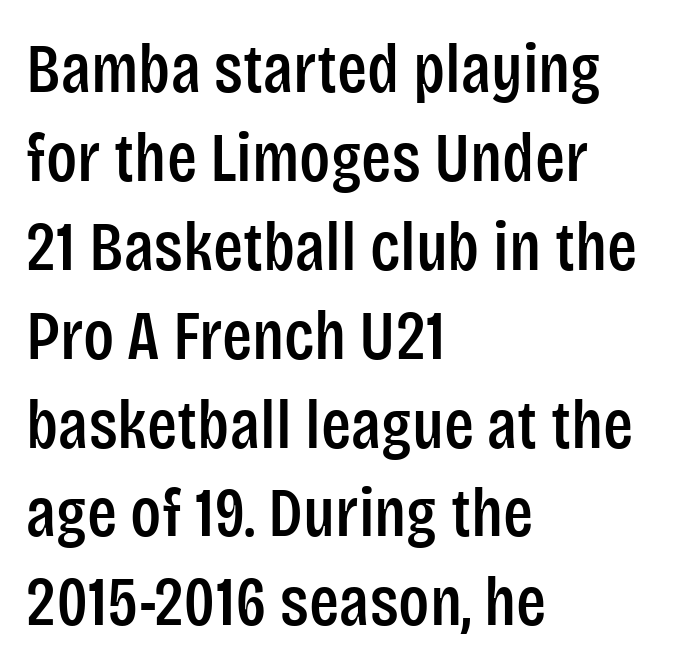
{"serif": "no", "italic": "no", "width": "condensed", "stroke_contrast": "low", "x_height": "large", "monospaced": "no", "underline": "no", "align": "left", "line_spacing": "normal", "line_spacing_ratio": 1.27, "letter_spacing": "normal", "letter_spacing_em": 0.0, "glyph_px": 70}
